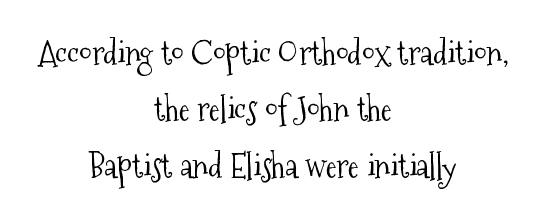
{"serif": "yes", "italic": "no", "bold": "no", "weight": "light", "width": "condensed", "stroke_contrast": "medium", "x_height": "medium", "monospaced": "no", "underline": "no", "align": "center", "line_spacing_ratio": 1.71, "letter_spacing": "normal", "letter_spacing_em": 0.0, "glyph_px": 33}
